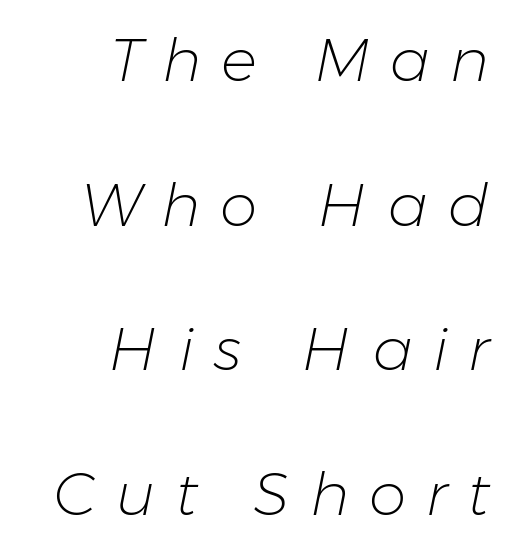
The image shows 60 px light type, italic (leaning right); set right-aligned, loose line spacing (2.41x), unusually wide letter spacing (+0.33 em), not underlined; low stroke contrast and a medium x-height.
